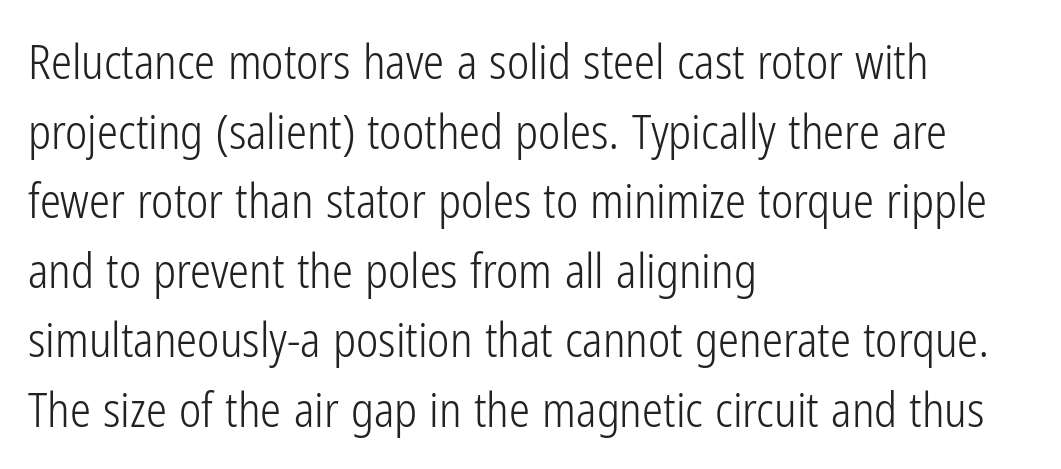
Is there any slant? The stems are plumb. Letters rest on an invisible, unmarked baseline. Tracking value appears to be zero — textbook default spacing. Which margin do the lines hug? The left one — the right edge is uneven.
